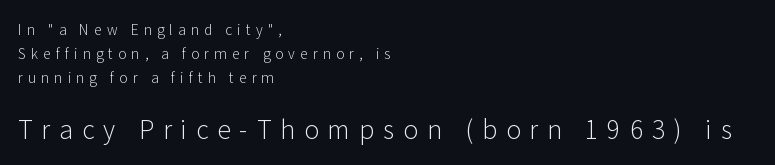
Q: Is the text bold? A: No.
Q: Is the text italic (slanted)? A: No, it is upright.
Q: Is the text underlined? A: No.
Q: How is the paragraph aligned? A: Left-aligned.
Q: Is the spacing between letters normal or unusually wide? A: Unusually wide.
Q: Which block of text is set in a larger size, the first (top) or the second (bottom)? A: The second (bottom) one.
